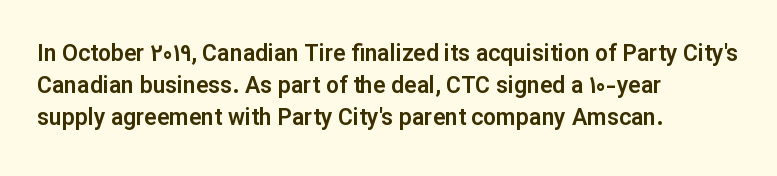
{"italic": "no", "underline": "no", "align": "left", "line_spacing": "normal", "line_spacing_ratio": 1.4, "letter_spacing": "normal", "letter_spacing_em": 0.0, "glyph_px": 23}
